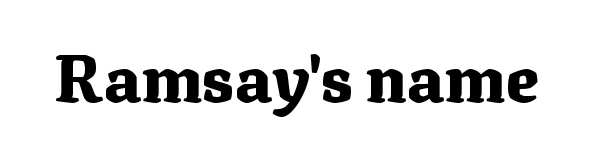
Has an underline been added? It has not. Glyph-to-glyph distance matches everyday printed text. Looks like regular typesetting: each glyph gets only the width it needs. This is roman type, the default non-slanted kind. Pretty heavy lettering here — definitely bold.
